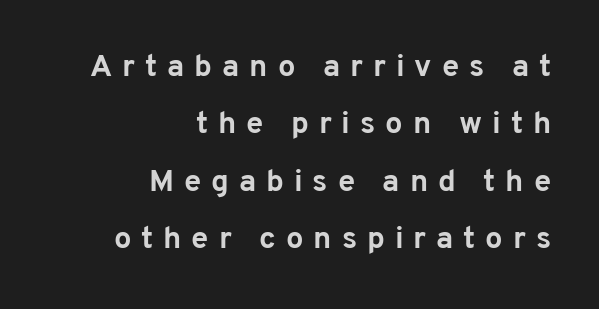
{"serif": "no", "italic": "no", "bold": "yes", "weight": "bold", "width": "normal", "stroke_contrast": "low", "x_height": "medium", "monospaced": "no", "underline": "no", "align": "right", "line_spacing_ratio": 1.85, "letter_spacing": "wide", "letter_spacing_em": 0.32, "glyph_px": 31}
